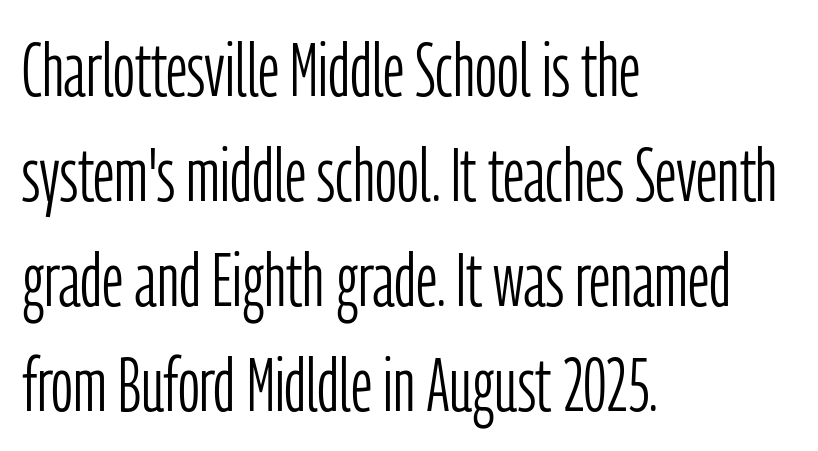
Q: Is the text bold? A: No.
Q: Is the text italic (slanted)? A: No, it is upright.
Q: Is the typeface a serif or a sans-serif typeface? A: Sans-serif.
Q: Is the text underlined? A: No.
Q: How is the paragraph aligned? A: Left-aligned.
Q: Is the spacing between letters normal or unusually wide? A: Normal.
Q: Is the spacing between lines tight, normal or loose? A: Normal.
Q: Width (condensed, normal, or wide)? A: Condensed.
Q: Stroke contrast? A: Low.
Q: x-height? A: Medium.
Q: Monospaced? A: No.
